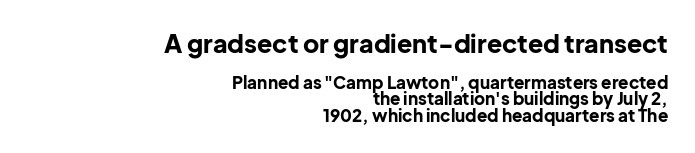
Q: Is the text bold? A: Yes.
Q: Is the text italic (slanted)? A: No, it is upright.
Q: Is the text underlined? A: No.
Q: How is the paragraph aligned? A: Right-aligned.
Q: Is the spacing between letters normal or unusually wide? A: Normal.
Q: Is the spacing between lines tight, normal or loose? A: Tight.
Q: Which block of text is set in a larger size, the first (top) or the second (bottom)? A: The first (top) one.
